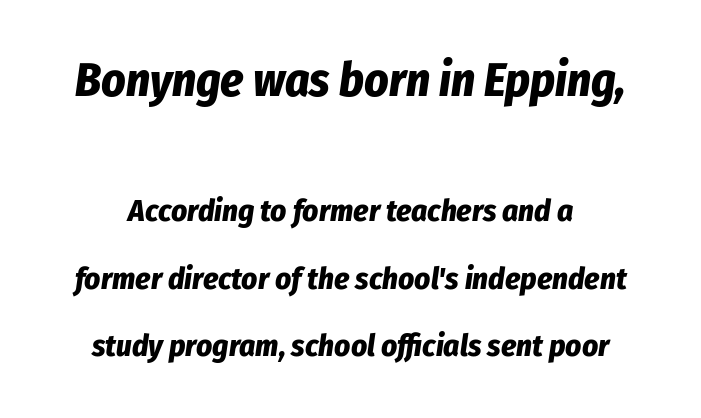
{"italic": "yes", "lean": "right", "slant_degrees": 8, "bold": "yes", "weight": "bold", "width": "condensed", "stroke_contrast": "low", "x_height": "medium", "monospaced": "no", "underline": "no", "line_spacing": "loose", "line_spacing_ratio": 2.18, "letter_spacing": "normal", "letter_spacing_em": 0.0, "larger_block": "first", "size_ratio": 1.52, "glyph_px": 47}
